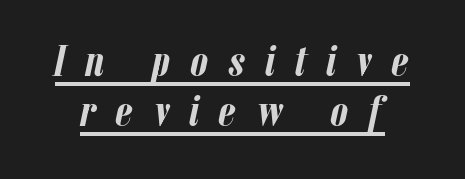
{"italic": "yes", "lean": "right", "slant_degrees": 12, "bold": "yes", "weight": "semibold", "width": "condensed", "stroke_contrast": "low", "x_height": "medium", "monospaced": "no", "underline": "yes", "line_spacing": "tight", "line_spacing_ratio": 1.14, "letter_spacing": "wide", "letter_spacing_em": 0.45, "glyph_px": 44}
